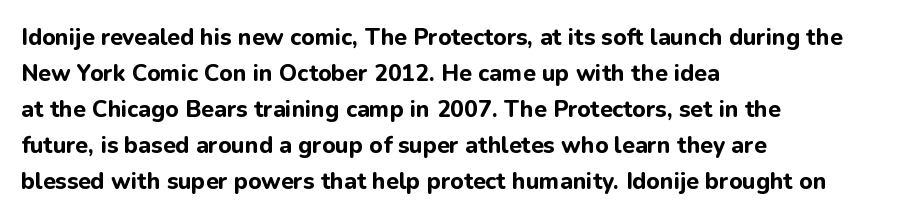
Q: Is the text bold? A: Yes.
Q: Is the text italic (slanted)? A: No, it is upright.
Q: Is the text underlined? A: No.
Q: How is the paragraph aligned? A: Left-aligned.
Q: Is the spacing between letters normal or unusually wide? A: Normal.
Q: Is the spacing between lines tight, normal or loose? A: Normal.
